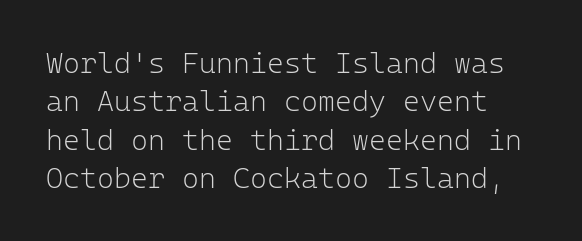
The image shows 29 px light sans-serif type, upright, monospaced; set normal line spacing (1.32x), normal letter spacing, not underlined; low stroke contrast and a medium x-height.
